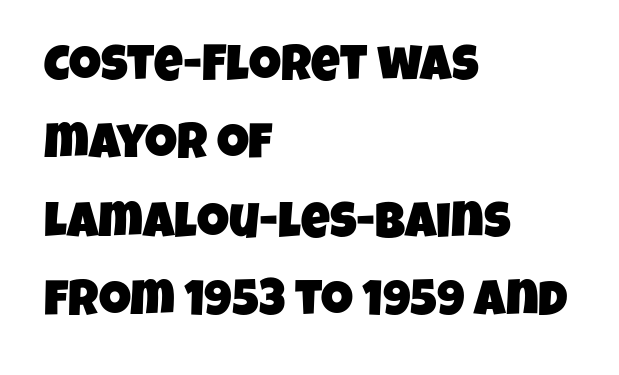
{"serif": "no", "width": "condensed", "stroke_contrast": "low", "x_height": "large", "monospaced": "no", "underline": "no", "align": "left", "line_spacing": "normal", "line_spacing_ratio": 1.57, "letter_spacing": "normal", "letter_spacing_em": 0.0, "glyph_px": 50}
